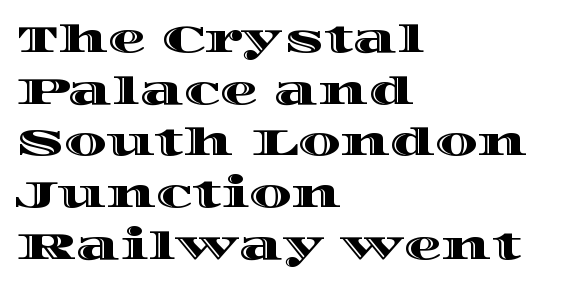
Q: Is the text italic (slanted)? A: No, it is upright.
Q: Is the text underlined? A: No.
Q: How is the paragraph aligned? A: Left-aligned.
Q: Is the spacing between letters normal or unusually wide? A: Normal.
Q: Is the spacing between lines tight, normal or loose? A: Normal.
Q: Width (condensed, normal, or wide)? A: Wide.
Q: x-height? A: Large.
Q: Monospaced? A: No.
